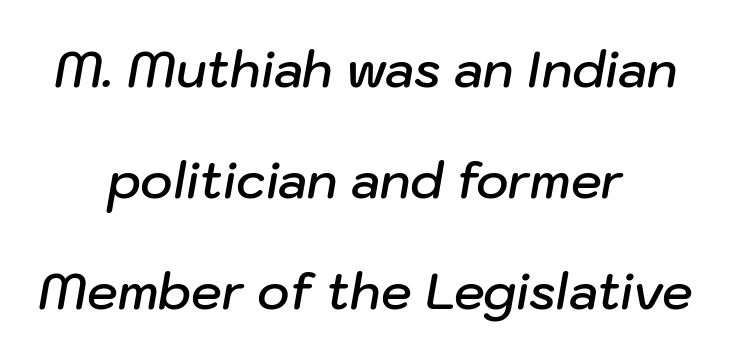
The letters sit at their default tracking, neither squeezed nor spread. Where is the straight margin? There isn't one; the lines are centered. The rendering uses natural spacing where letterforms have individual widths. A great deal of white space separates one row of letters from the next. Any mark beneath the type? The region is blank. Posture: slanted.
